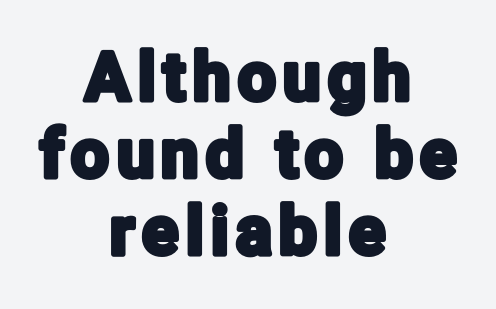
{"serif": "no", "italic": "no", "width": "condensed", "stroke_contrast": "low", "x_height": "medium", "monospaced": "no", "underline": "no", "align": "center", "line_spacing": "tight", "line_spacing_ratio": 1.15, "glyph_px": 67}
